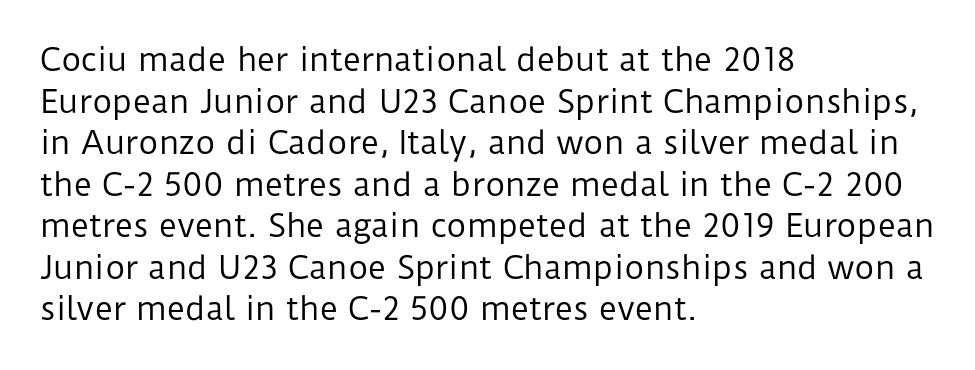
Here the glyphs are tracked normally, forming tight word shapes. Successive baselines arrive at the customary interval. The rendering uses natural spacing where letterforms have individual widths. Reading down the block, your eye returns to a fixed left position each line.
